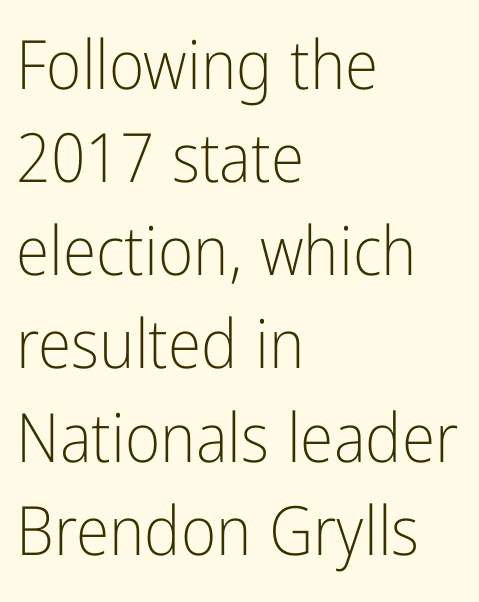
The image shows 68 px light, condensed sans-serif type, upright; set left-aligned, normal line spacing (1.37x), normal letter spacing, not underlined; low stroke contrast and a medium x-height.
